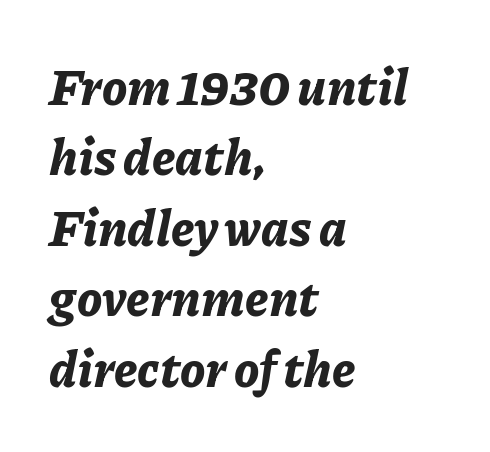
Q: Is the text bold? A: Yes.
Q: Is the text italic (slanted)? A: Yes, it leans right by about 11 degrees.
Q: Is the text underlined? A: No.
Q: How is the paragraph aligned? A: Left-aligned.
Q: Is the spacing between letters normal or unusually wide? A: Normal.
Q: Is the spacing between lines tight, normal or loose? A: Normal.
Q: Width (condensed, normal, or wide)? A: Normal.
Q: Stroke contrast? A: Low.
Q: x-height? A: Medium.
Q: Monospaced? A: No.
